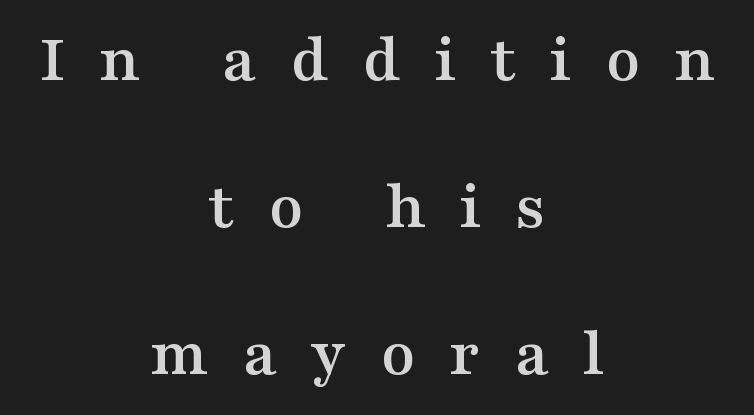
The image shows 70 px wide serif type, upright; set centered, loose line spacing (2.1x), unusually wide letter spacing (+0.48 em), not underlined; medium stroke contrast and a medium x-height.
